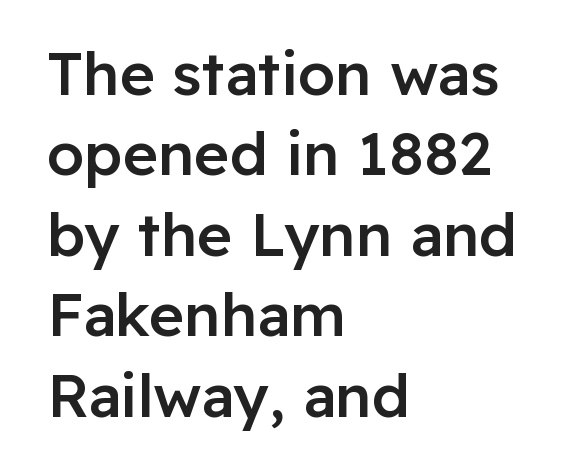
Does the leading feel generous? No, just average. Lines of text with bare space underneath. Proportional: the letters do not fall into vertical columns. This sample uses plain, unmodified letter spacing. Nope, not italic — everything's standing straight. The characters display no serif detailing; their extremities are plain.
